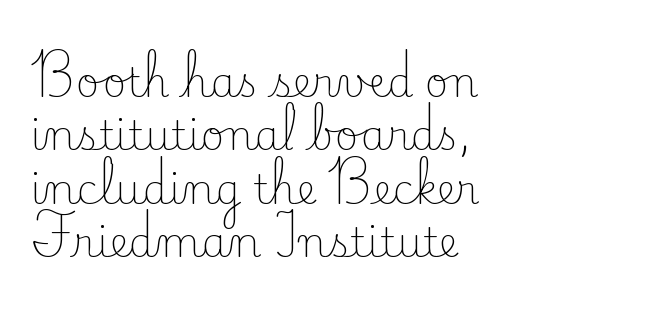
Q: Is the text bold? A: No.
Q: Is the text italic (slanted)? A: No, it is upright.
Q: Is the typeface a serif or a sans-serif typeface? A: Serif.
Q: Is the text underlined? A: No.
Q: How is the paragraph aligned? A: Left-aligned.
Q: Is the spacing between letters normal or unusually wide? A: Normal.
Q: Is the spacing between lines tight, normal or loose? A: Normal.
Q: Width (condensed, normal, or wide)? A: Normal.
Q: Stroke contrast? A: Low.
Q: x-height? A: Small.
Q: Monospaced? A: No.
